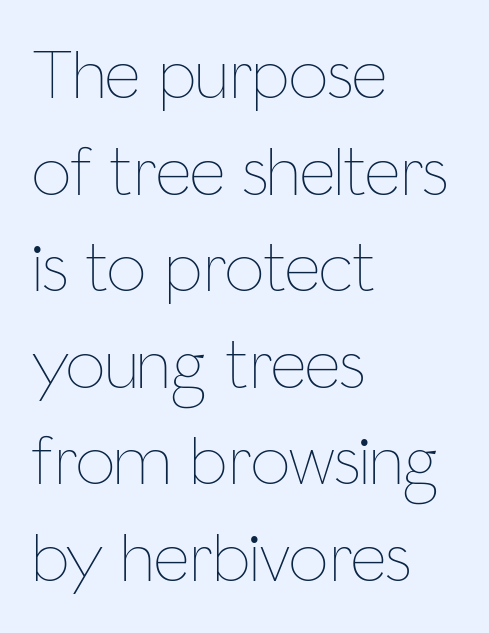
{"italic": "no", "bold": "no", "weight": "thin", "width": "condensed", "stroke_contrast": "low", "x_height": "medium", "monospaced": "no", "underline": "no", "align": "left", "line_spacing": "normal", "line_spacing_ratio": 1.38, "letter_spacing": "normal", "letter_spacing_em": 0.0, "glyph_px": 70}
